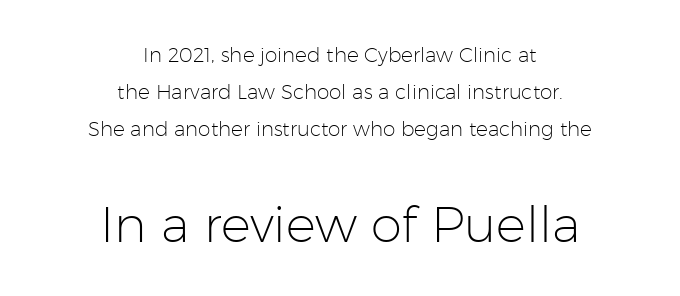
Q: Is the text bold? A: No.
Q: Is the text italic (slanted)? A: No, it is upright.
Q: Is the typeface a serif or a sans-serif typeface? A: Sans-serif.
Q: Is the text underlined? A: No.
Q: How is the paragraph aligned? A: Centered.
Q: Is the spacing between letters normal or unusually wide? A: Normal.
Q: Which block of text is set in a larger size, the first (top) or the second (bottom)? A: The second (bottom) one.
Q: Width (condensed, normal, or wide)? A: Normal.
Q: Stroke contrast? A: Low.
Q: x-height? A: Medium.
Q: Monospaced? A: No.
